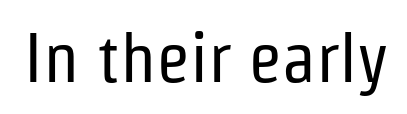
{"serif": "no", "italic": "no", "bold": "no", "weight": "regular", "width": "condensed", "stroke_contrast": "low", "x_height": "medium", "monospaced": "no", "underline": "no", "letter_spacing": "normal", "letter_spacing_em": 0.0, "glyph_px": 70}
